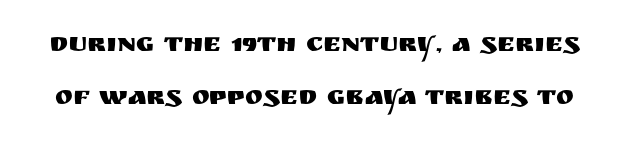
The image shows 27 px text type, upright; set loose line spacing (1.98x), normal letter spacing, not underlined.
